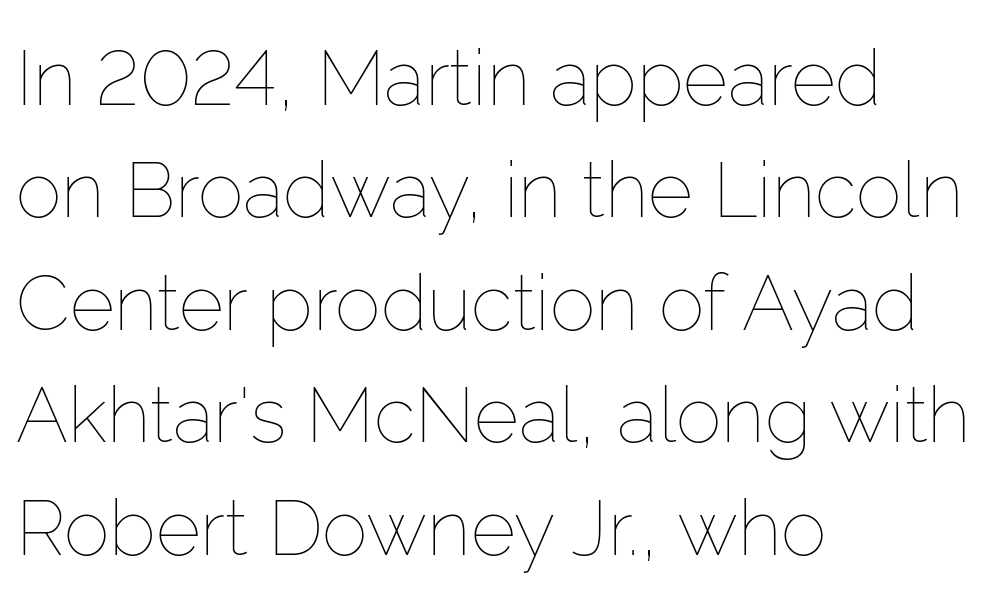
Every character sits straight up, as roman type does. Casual observation: everything's shoved over to the left. The rendering uses natural spacing where letterforms have individual widths. Baseline-to-baseline distance is the conventional proportion of letter height. The strokes carry an ordinary text weight at most.
